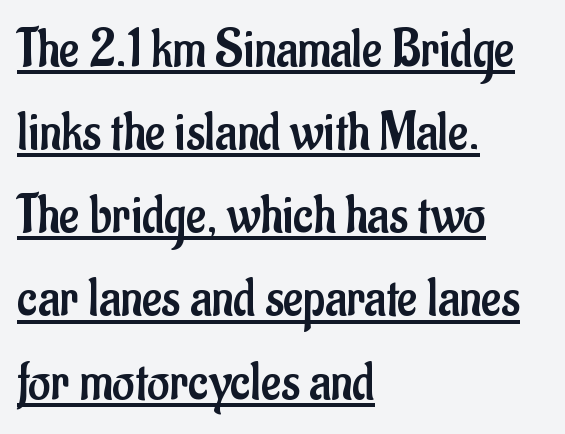
{"serif": "no", "italic": "no", "bold": "no", "weight": "regular", "width": "condensed", "stroke_contrast": "low", "x_height": "small", "monospaced": "no", "underline": "yes", "align": "left", "line_spacing": "normal", "line_spacing_ratio": 1.54, "letter_spacing": "normal", "letter_spacing_em": 0.0, "glyph_px": 54}
